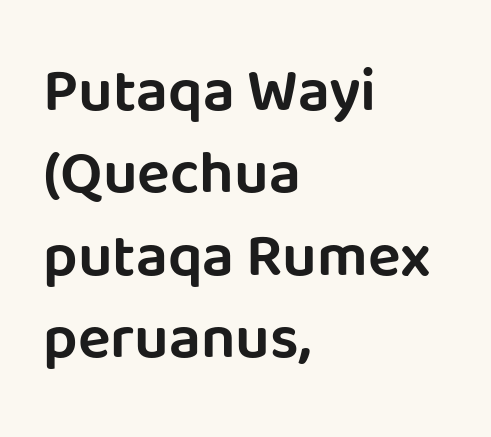
A typesetter would call this proportional, since set widths differ per character. Honestly, the row spacing looks completely unremarkable. This sample uses plain, unmodified letter spacing. The ragged edge is on the right, which tells us the setting is flush left.
